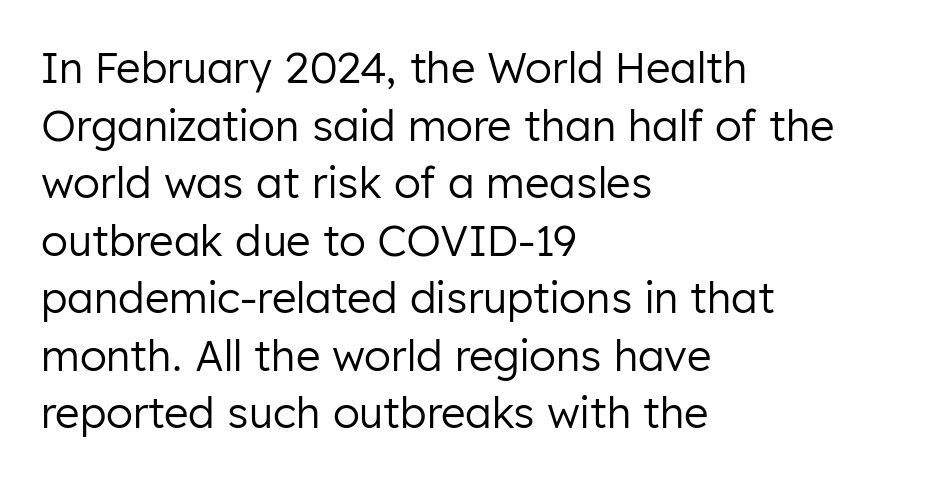
Does the lettering tilt? It doesn't — this is upright. Just letters on the line, the space beneath them empty. No heavy texture on the line: the type isn't bold. Summary of vertical rhythm: regular, with standard interline spacing. The characters display no serif detailing; their extremities are plain. These lines stack with their left ends in a neat column.
